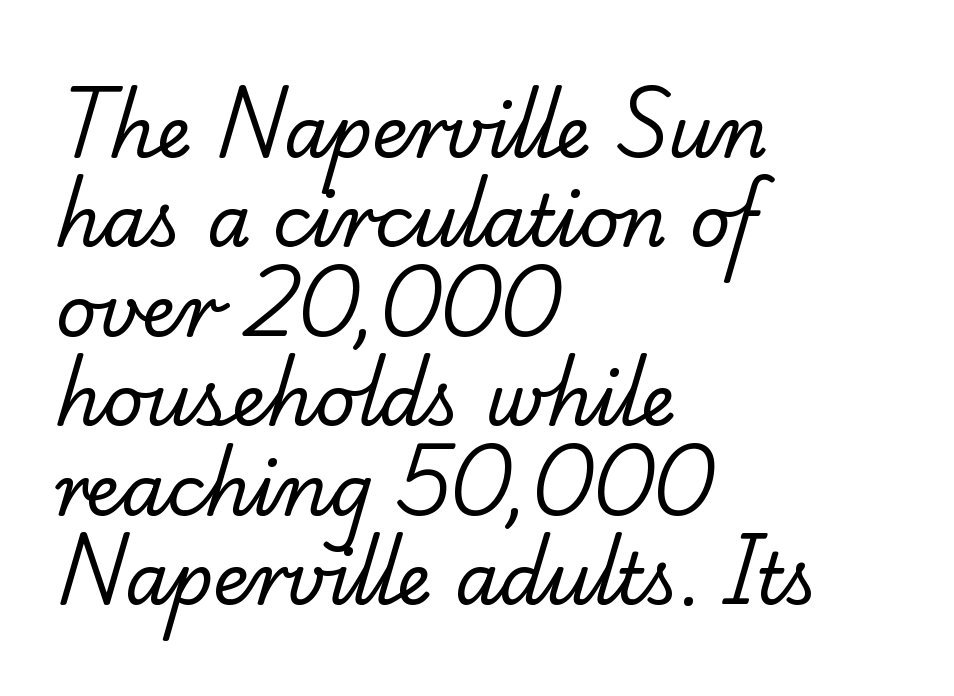
Compared with a typical body face, this is equally light or lighter still. Short and long lines alike share a common starting point at left. The leading is moderate, giving the passage an even texture.
